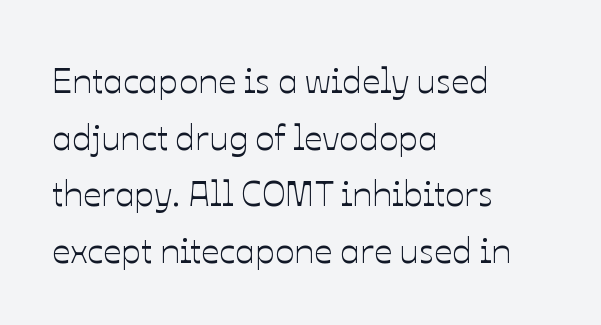
Notice how descenders clear the ascenders below comfortably — that's standard leading. Anything drawn beneath the words? Only blank space. The ragged edge is on the right, which tells us the setting is flush left. The passage shown has conventional tracking throughout. A typesetter would call this proportional, since set widths differ per character. This is roman type, the default non-slanted kind.
